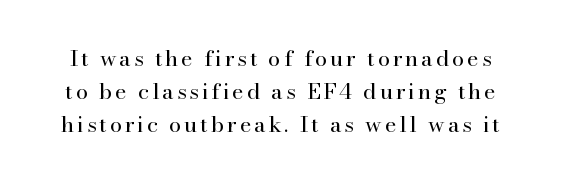
The image shows 22 px text type, upright; set normal line spacing (1.51x), not underlined.
